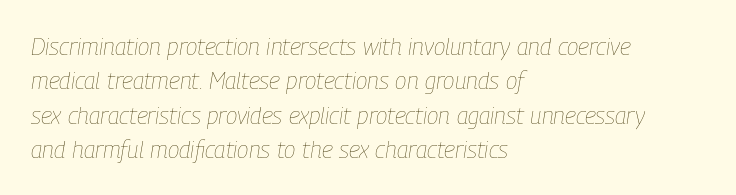
Quick note: italic. This block has exactly the height ordinary leading produces. A clean baseline with only descenders dipping below it. Weight: in the light-to-regular range. Here the glyphs are tracked normally, forming tight word shapes. Horizontally, the lines are justified to the leading edge only.
